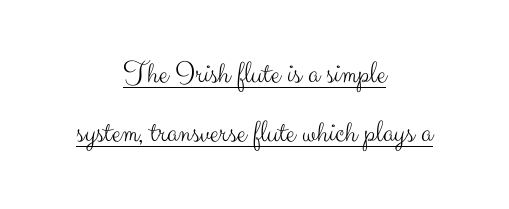
Think standard paragraph weight, or any step lighter than that. The letters carry no serifs — their stems end cleanly without finishing strokes. Honestly, the letter spacing is just normal — you wouldn't notice it. Varying glyph widths throughout — classic text-font behaviour.
